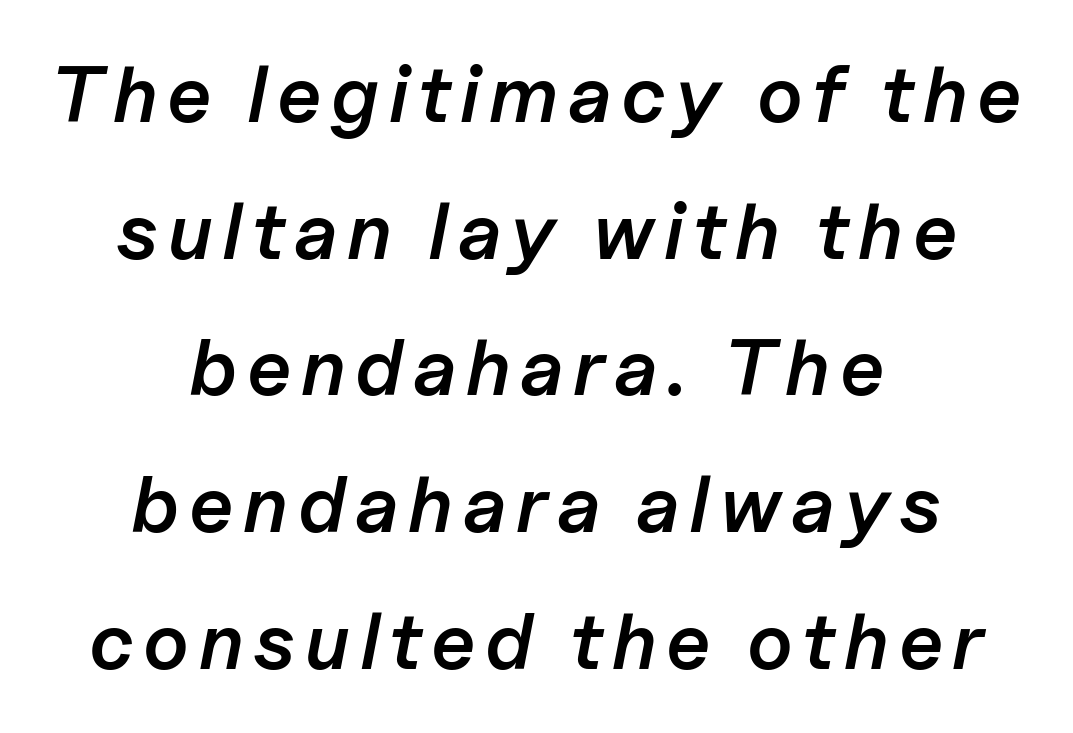
Caption: semibold face, moderately heavy strokes. Does the lettering tilt? It does — this is italic. Note the varied advance widths — an 'i' is clearly narrower than an 'm'. Line starts and ends both wander, symmetrically. The glyphs are unaccompanied by any horizontal stroke below them.
